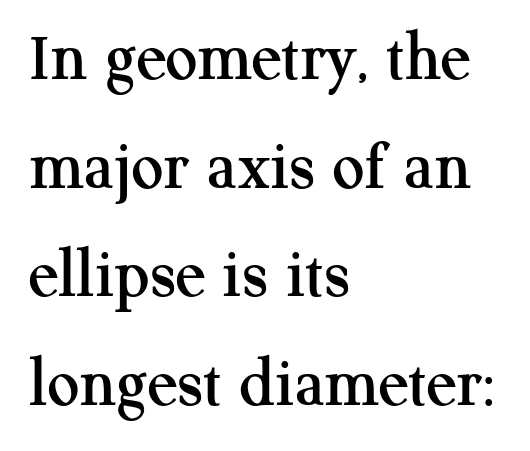
The image shows 71 px serif type, upright; set left-aligned, normal line spacing (1.53x), normal letter spacing, not underlined; medium stroke contrast and a medium x-height.
